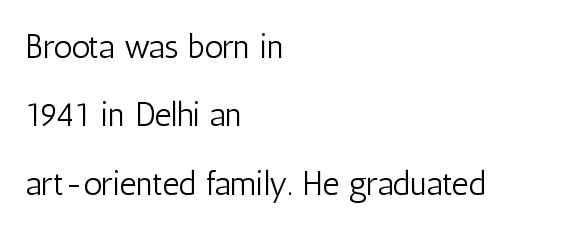
The horizontal fit of the characters is conventional and even. These lines were composed using upright roman letters. Grotesque or geometric, the face here clearly has no serifs. The rendering uses a large line-height, opening up the rows.
